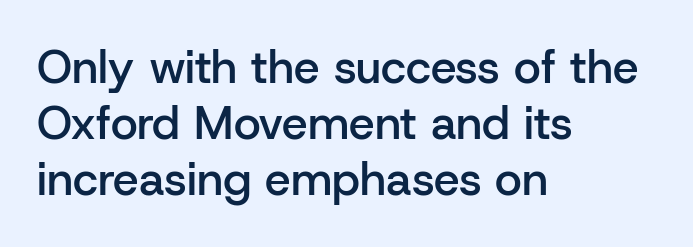
The image shows 46 px semibold sans-serif type, upright; set left-aligned, line spacing 1.22x, normal letter spacing, not underlined; low stroke contrast and a medium x-height.
